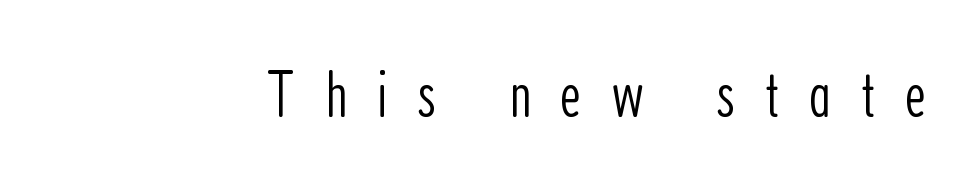
Is there any slant? The stems are plumb. Varying glyph widths throughout — classic text-font behaviour. Caption: face not bold, strokes unweighted. This rendering features lettering with no underline. Loose tracking; the words dissolve into strings of separated letters.
